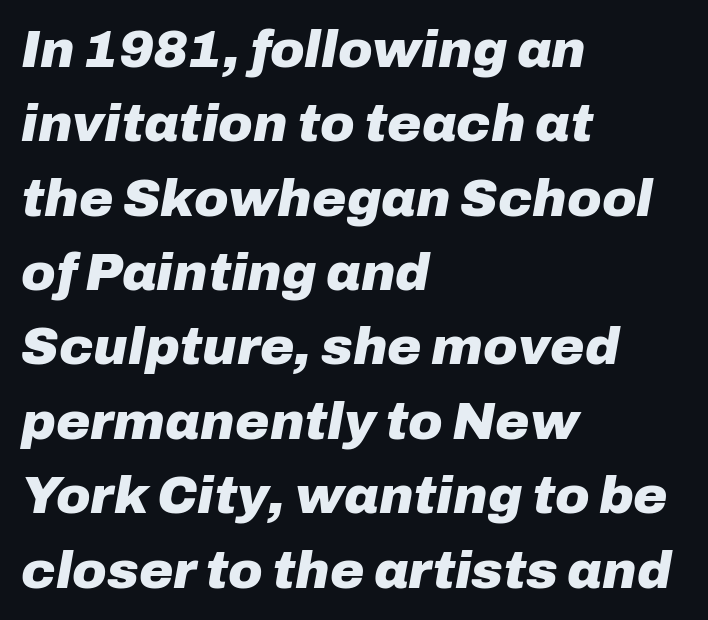
The letters advance in unequal steps, a hallmark of proportional type. These words are printed bold, with thick strokes throughout. The whole block is typeset with a tilt. The tracking reads as untouched default to a designer's eye. Letters rest on an invisible, unmarked baseline. Each line starts at the same left margin while the right side varies.
